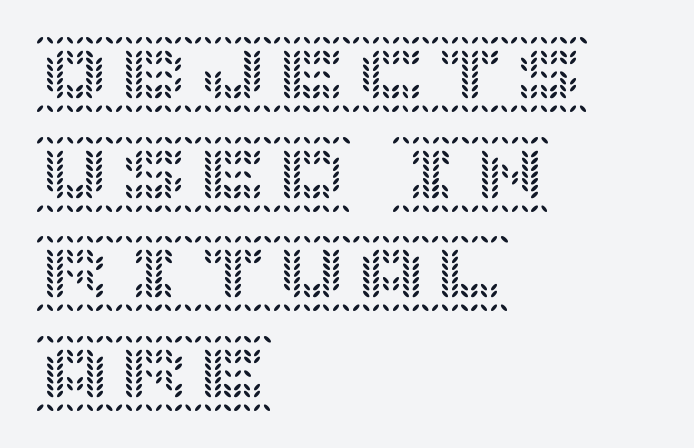
The image shows 79 px text type, upright; set left-aligned, normal line spacing (1.26x), normal letter spacing, not underlined; a large x-height.
